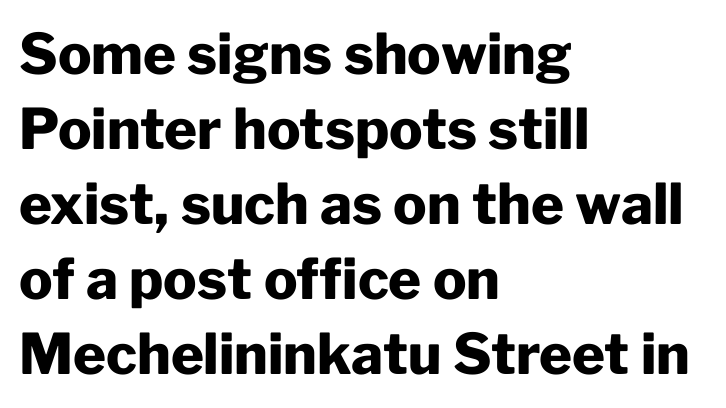
Q: Is the text bold? A: Yes.
Q: Is the text italic (slanted)? A: No, it is upright.
Q: Is the typeface a serif or a sans-serif typeface? A: Sans-serif.
Q: Is the text underlined? A: No.
Q: How is the paragraph aligned? A: Left-aligned.
Q: Is the spacing between letters normal or unusually wide? A: Normal.
Q: Is the spacing between lines tight, normal or loose? A: Normal.
Q: Width (condensed, normal, or wide)? A: Normal.
Q: Stroke contrast? A: Low.
Q: x-height? A: Medium.
Q: Monospaced? A: No.
